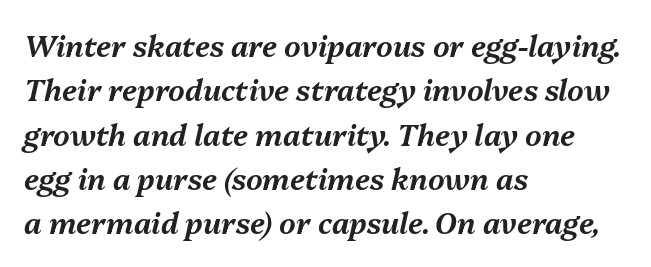
{"italic": "yes", "lean": "right", "slant_degrees": 13, "width": "normal", "stroke_contrast": "medium", "x_height": "medium", "monospaced": "no", "underline": "no", "align": "left", "line_spacing": "normal", "line_spacing_ratio": 1.53, "letter_spacing": "normal", "letter_spacing_em": 0.0, "glyph_px": 29}
